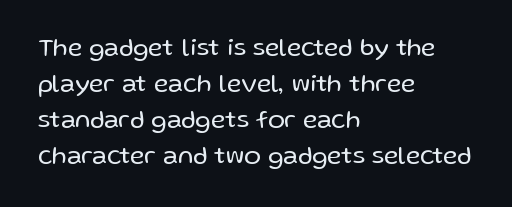
Q: Is the text bold? A: No.
Q: Is the text italic (slanted)? A: No, it is upright.
Q: Is the text underlined? A: No.
Q: How is the paragraph aligned? A: Left-aligned.
Q: Is the spacing between letters normal or unusually wide? A: Normal.
Q: Is the spacing between lines tight, normal or loose? A: Normal.
